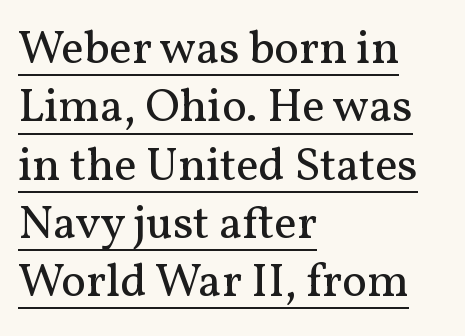
The image shows 47 px regular-weight serif type, upright; set left-aligned, line spacing 1.24x, normal letter spacing, underlined; medium stroke contrast and a medium x-height.
